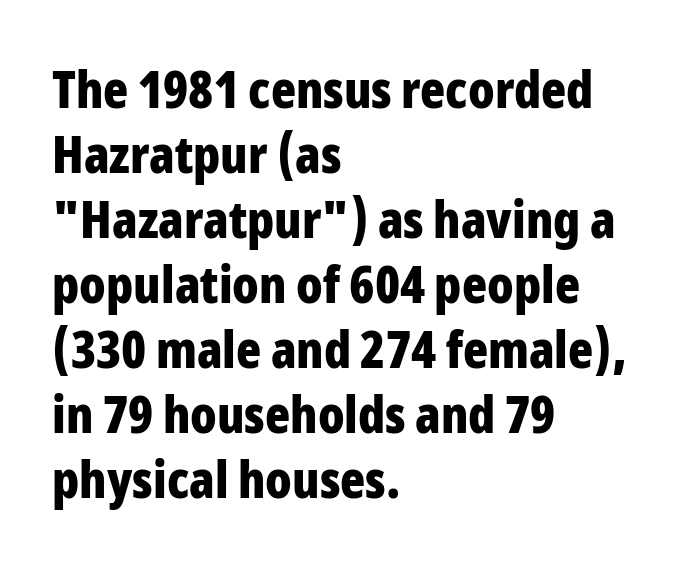
The image shows 52 px bold, condensed sans-serif type, upright; set left-aligned, normal line spacing (1.25x), normal letter spacing, not underlined; low stroke contrast and a medium x-height.
